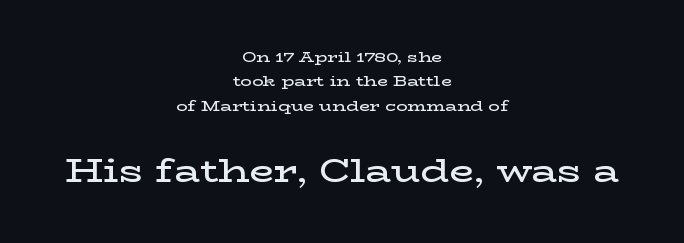
Q: Is the text bold? A: Semi-bold.
Q: Is the text italic (slanted)? A: No, it is upright.
Q: Is the typeface a serif or a sans-serif typeface? A: Serif.
Q: Is the text underlined? A: No.
Q: How is the paragraph aligned? A: Centered.
Q: Is the spacing between letters normal or unusually wide? A: Normal.
Q: Which block of text is set in a larger size, the first (top) or the second (bottom)? A: The second (bottom) one.
Q: Width (condensed, normal, or wide)? A: Wide.
Q: Stroke contrast? A: Low.
Q: x-height? A: Medium.
Q: Monospaced? A: No.
